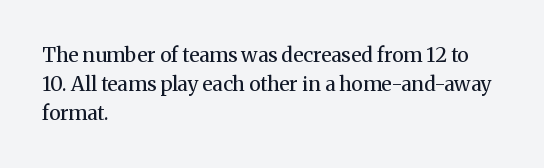
{"italic": "no", "bold": "no", "underline": "no", "align": "left", "line_spacing": "normal", "line_spacing_ratio": 1.44, "letter_spacing": "normal", "letter_spacing_em": 0.0, "glyph_px": 20}
